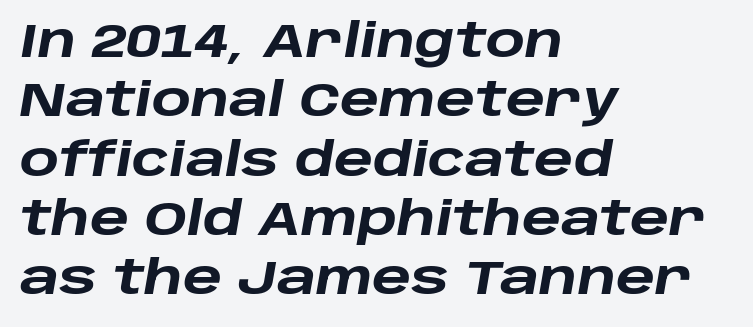
The image shows 46 px heavy, wide type, italic (leaning right); set left-aligned, normal line spacing (1.29x), normal letter spacing, not underlined; low stroke contrast and a large x-height.
